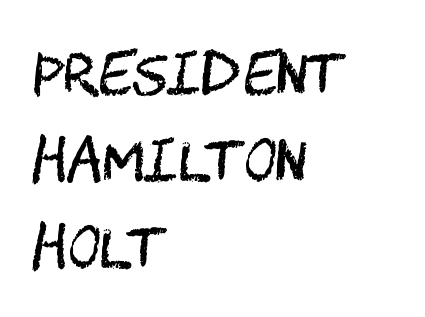
{"serif": "no", "italic": "no", "bold": "no", "weight": "regular", "width": "condensed", "stroke_contrast": "medium", "x_height": "large", "underline": "no", "align": "left", "line_spacing": "normal", "line_spacing_ratio": 1.55, "letter_spacing": "normal", "letter_spacing_em": 0.0, "glyph_px": 56}
